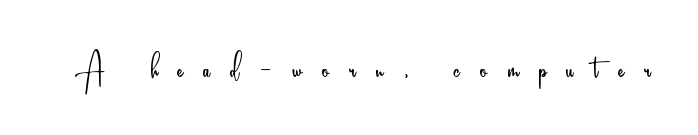
The image shows 42 px light, condensed sans-serif type; set unusually wide letter spacing (+0.48 em), not underlined; low stroke contrast and a small x-height.
